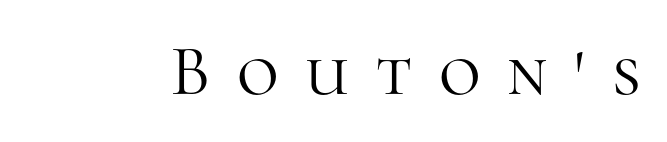
{"serif": "yes", "italic": "no", "bold": "no", "weight": "light", "width": "normal", "stroke_contrast": "high", "x_height": "medium", "monospaced": "no", "underline": "no", "letter_spacing": "wide", "letter_spacing_em": 0.37, "glyph_px": 72}
